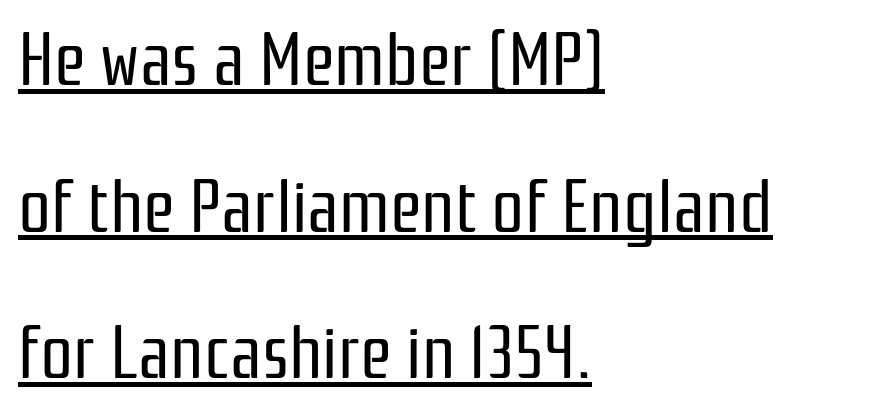
Vertical strokes here are truly vertical. Short note: letters normally spaced. Teacher's note: observe the even left margin — that is flush-left alignment. One glance says open: line gaps are wider than usual. These lines are rendered in a variable-pitch font. The designer went with a sans here, leaving each stem footless.
